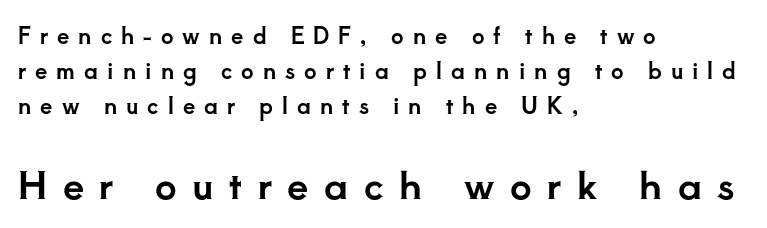
Q: Is the text italic (slanted)? A: No, it is upright.
Q: Is the typeface a serif or a sans-serif typeface? A: Serif.
Q: Is the text underlined? A: No.
Q: How is the paragraph aligned? A: Left-aligned.
Q: Is the spacing between letters normal or unusually wide? A: Unusually wide.
Q: Is the spacing between lines tight, normal or loose? A: Normal.
Q: Which block of text is set in a larger size, the first (top) or the second (bottom)? A: The second (bottom) one.
Q: Width (condensed, normal, or wide)? A: Normal.
Q: Stroke contrast? A: Low.
Q: x-height? A: Small.
Q: Monospaced? A: No.
